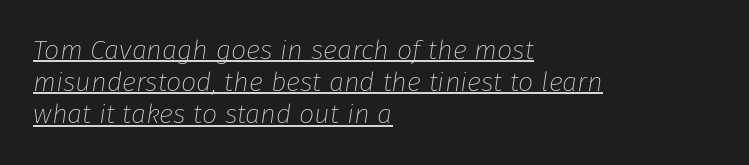
{"italic": "yes", "lean": "right", "slant_degrees": 8, "bold": "no", "underline": "yes", "align": "left", "line_spacing_ratio": 1.19, "letter_spacing": "normal", "letter_spacing_em": 0.0, "glyph_px": 27}
